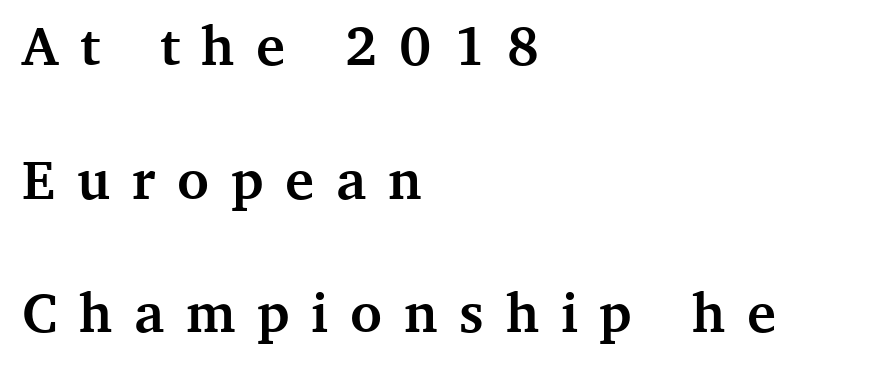
The image shows 55 px semibold serif type, upright; set left-aligned, loose line spacing (2.43x), unusually wide letter spacing (+0.4 em), not underlined; medium stroke contrast and a medium x-height.
